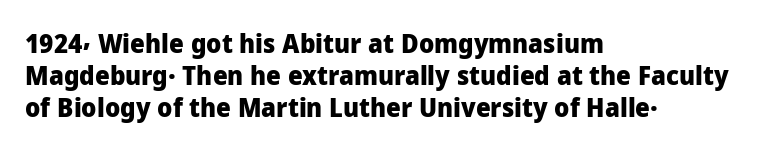
The image shows 26 px bold type, upright; set left-aligned, line spacing 1.24x, normal letter spacing, not underlined.
